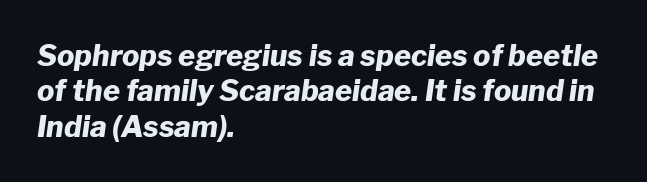
Q: Is the text bold? A: Yes.
Q: Is the text italic (slanted)? A: Yes, it leans right by about 8 degrees.
Q: Is the text underlined? A: No.
Q: How is the paragraph aligned? A: Left-aligned.
Q: Is the spacing between letters normal or unusually wide? A: Normal.
Q: Width (condensed, normal, or wide)? A: Normal.
Q: Stroke contrast? A: Low.
Q: x-height? A: Medium.
Q: Monospaced? A: No.
